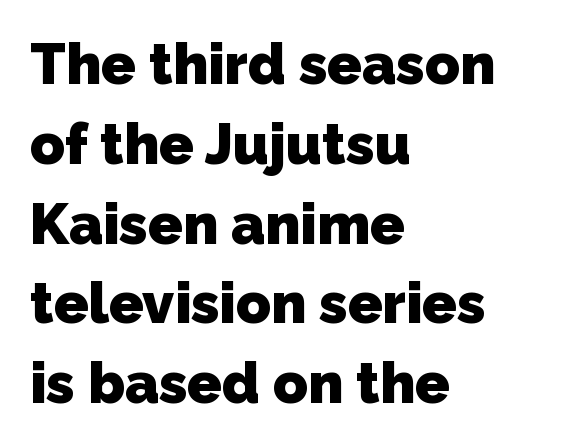
Q: Is the text bold? A: Yes.
Q: Is the typeface a serif or a sans-serif typeface? A: Sans-serif.
Q: Is the text underlined? A: No.
Q: How is the paragraph aligned? A: Left-aligned.
Q: Is the spacing between letters normal or unusually wide? A: Normal.
Q: Is the spacing between lines tight, normal or loose? A: Normal.
Q: Width (condensed, normal, or wide)? A: Normal.
Q: Stroke contrast? A: Low.
Q: x-height? A: Medium.
Q: Monospaced? A: No.
